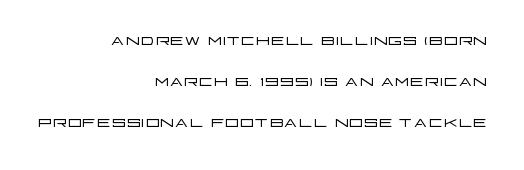
Q: Is the text bold? A: No.
Q: Is the text italic (slanted)? A: No, it is upright.
Q: Is the text underlined? A: No.
Q: How is the paragraph aligned? A: Right-aligned.
Q: Is the spacing between letters normal or unusually wide? A: Normal.
